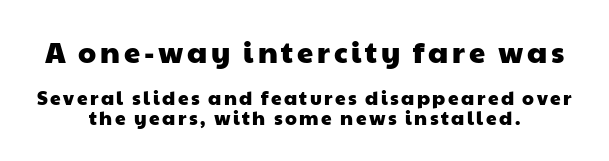
{"serif": "no", "width": "wide", "stroke_contrast": "low", "x_height": "medium", "monospaced": "no", "underline": "no", "align": "center", "line_spacing": "tight", "line_spacing_ratio": 1.03, "larger_block": "first", "size_ratio": 1.53, "glyph_px": 29}
